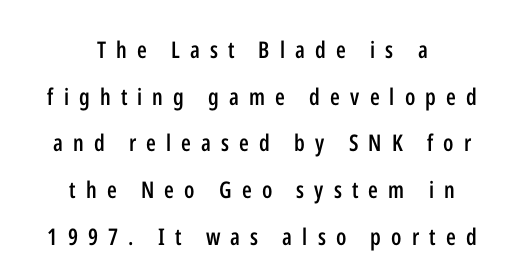
The image shows 23 px text type, upright; set centered, loose line spacing (2.03x), unusually wide letter spacing (+0.44 em), not underlined.
